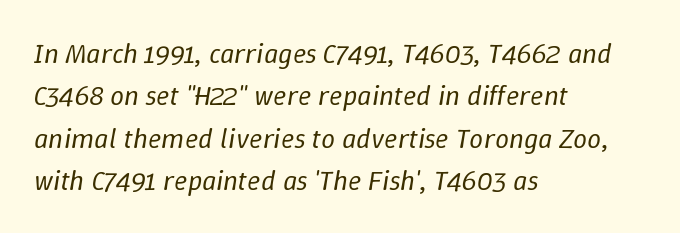
{"italic": "yes", "lean": "right", "slant_degrees": 9, "bold": "no", "weight": "regular", "width": "normal", "stroke_contrast": "low", "x_height": "medium", "monospaced": "no", "underline": "no", "align": "left", "line_spacing": "normal", "line_spacing_ratio": 1.51, "letter_spacing": "normal", "letter_spacing_em": 0.0, "glyph_px": 28}
